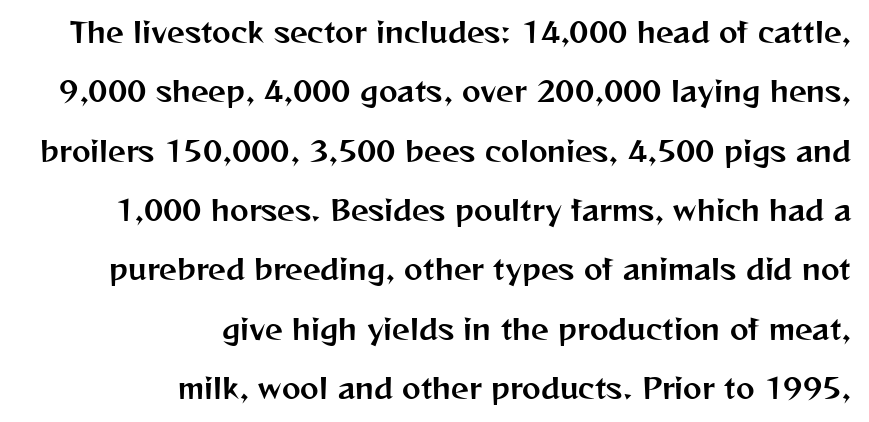
{"serif": "no", "italic": "no", "width": "normal", "stroke_contrast": "medium", "x_height": "medium", "monospaced": "no", "underline": "no", "align": "right", "line_spacing": "loose", "line_spacing_ratio": 2.12, "letter_spacing": "normal", "letter_spacing_em": 0.0, "glyph_px": 28}
